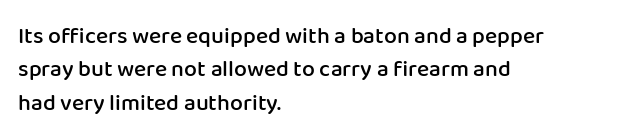
{"italic": "no", "bold": "semi", "underline": "no", "align": "left", "line_spacing": "normal", "line_spacing_ratio": 1.45, "letter_spacing": "normal", "letter_spacing_em": 0.0, "glyph_px": 23}
